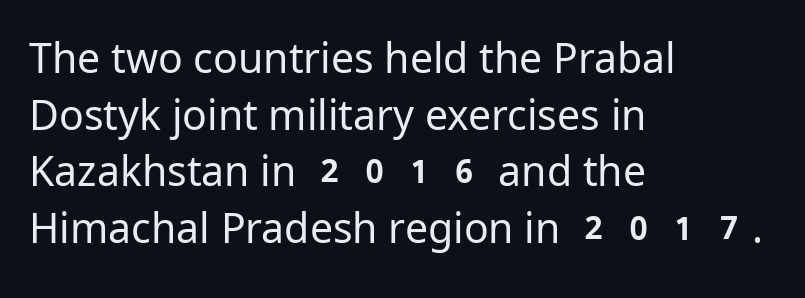
Q: Is the text bold? A: No.
Q: Is the text italic (slanted)? A: No, it is upright.
Q: Is the typeface a serif or a sans-serif typeface? A: Sans-serif.
Q: Is the text underlined? A: No.
Q: How is the paragraph aligned? A: Left-aligned.
Q: Is the spacing between letters normal or unusually wide? A: Normal.
Q: Is the spacing between lines tight, normal or loose? A: Normal.
Q: Width (condensed, normal, or wide)? A: Normal.
Q: Stroke contrast? A: Low.
Q: x-height? A: Medium.
Q: Monospaced? A: No.
